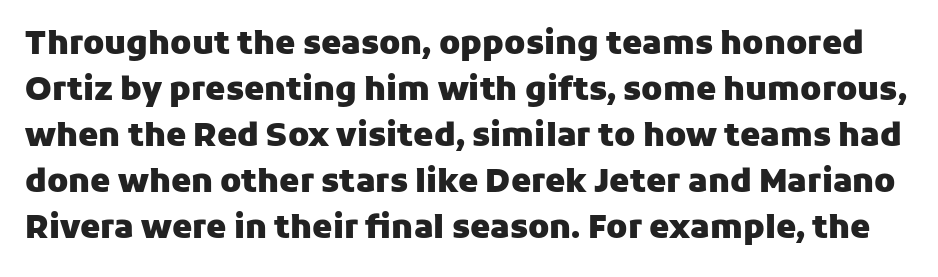
Q: Is the text bold? A: Yes.
Q: Is the text italic (slanted)? A: No, it is upright.
Q: Is the typeface a serif or a sans-serif typeface? A: Sans-serif.
Q: Is the text underlined? A: No.
Q: Is the spacing between letters normal or unusually wide? A: Normal.
Q: Is the spacing between lines tight, normal or loose? A: Normal.
Q: Width (condensed, normal, or wide)? A: Normal.
Q: Stroke contrast? A: Low.
Q: x-height? A: Medium.
Q: Monospaced? A: No.
